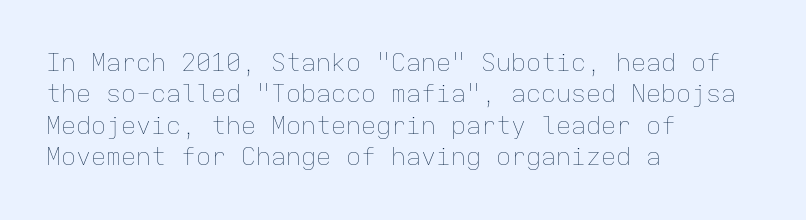
Q: Is the text bold? A: No.
Q: Is the text italic (slanted)? A: No, it is upright.
Q: Is the text underlined? A: No.
Q: How is the paragraph aligned? A: Left-aligned.
Q: Is the spacing between letters normal or unusually wide? A: Normal.
Q: Is the spacing between lines tight, normal or loose? A: Normal.
